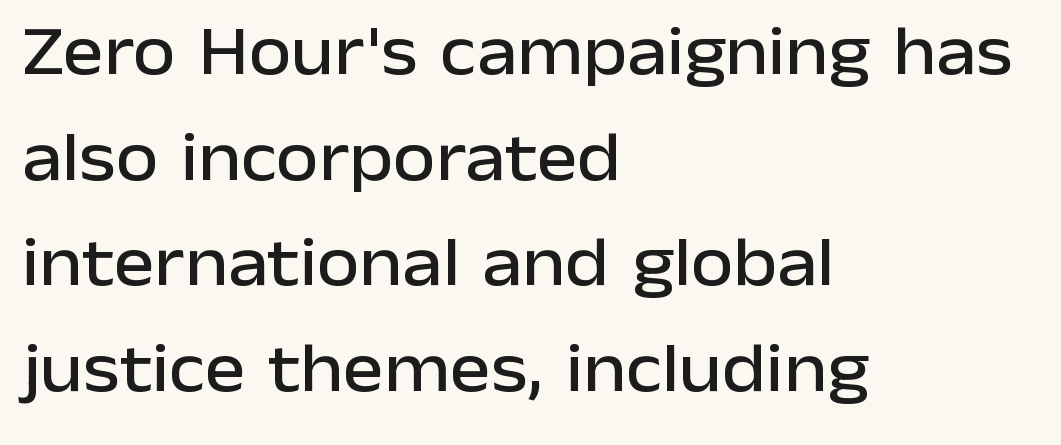
Q: Is the text italic (slanted)? A: No, it is upright.
Q: Is the typeface a serif or a sans-serif typeface? A: Sans-serif.
Q: Is the text underlined? A: No.
Q: How is the paragraph aligned? A: Left-aligned.
Q: Is the spacing between letters normal or unusually wide? A: Normal.
Q: Is the spacing between lines tight, normal or loose? A: Normal.
Q: Width (condensed, normal, or wide)? A: Normal.
Q: Stroke contrast? A: Low.
Q: x-height? A: Medium.
Q: Monospaced? A: No.
